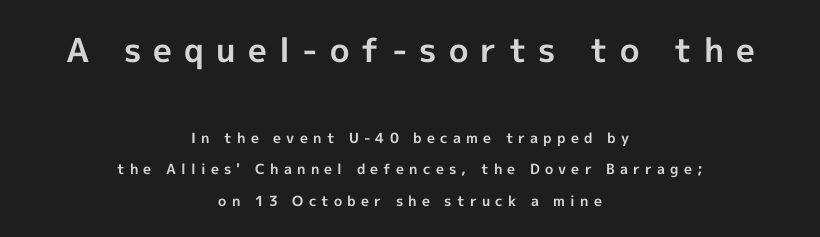
Q: Is the text bold? A: Yes.
Q: Is the text italic (slanted)? A: No, it is upright.
Q: Is the typeface a serif or a sans-serif typeface? A: Sans-serif.
Q: Is the text underlined? A: No.
Q: How is the paragraph aligned? A: Centered.
Q: Is the spacing between letters normal or unusually wide? A: Unusually wide.
Q: Is the spacing between lines tight, normal or loose? A: Loose.
Q: Which block of text is set in a larger size, the first (top) or the second (bottom)? A: The first (top) one.
Q: Width (condensed, normal, or wide)? A: Normal.
Q: x-height? A: Medium.
Q: Monospaced? A: No.
